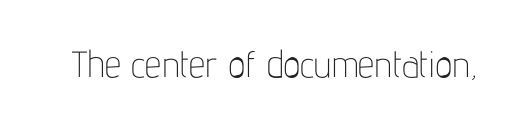
Think of a printed novel: that variable character pitch is what you see here. Posture: straight, roman, zero tilt. Look at the bottom of the vertical strokes: they stop flat, with no serifs. A clean baseline with only descenders dipping below it. On a weight scale, this lands at 450 or below. Between one letter and the next there's only the usual sliver of space.
